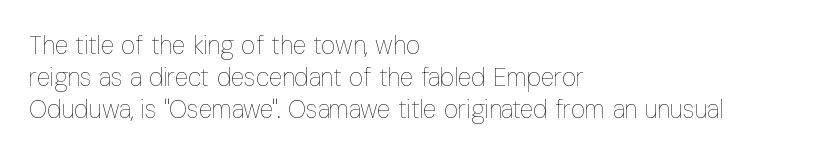
{"italic": "no", "bold": "no", "underline": "no", "align": "left", "line_spacing": "normal", "line_spacing_ratio": 1.28, "letter_spacing": "normal", "letter_spacing_em": 0.0, "glyph_px": 25}
